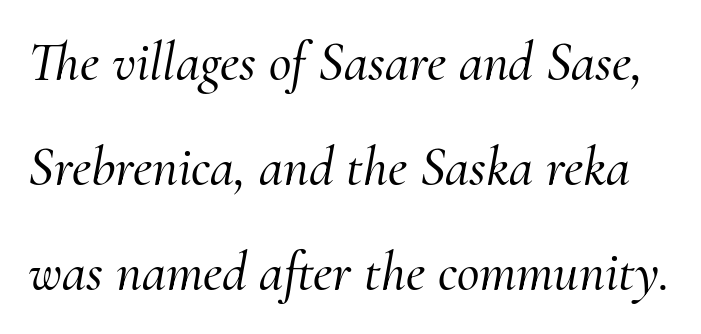
Q: Is the text italic (slanted)? A: Yes, it leans right by about 10 degrees.
Q: Is the typeface a serif or a sans-serif typeface? A: Serif.
Q: Is the text underlined? A: No.
Q: Is the spacing between letters normal or unusually wide? A: Normal.
Q: Is the spacing between lines tight, normal or loose? A: Loose.
Q: Width (condensed, normal, or wide)? A: Normal.
Q: Stroke contrast? A: Medium.
Q: x-height? A: Small.
Q: Monospaced? A: No.
